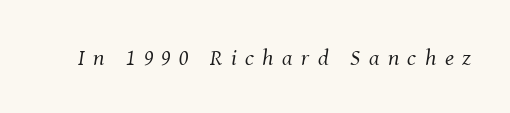
{"italic": "yes", "lean": "right", "slant_degrees": 8, "bold": "no", "underline": "no", "letter_spacing": "wide", "letter_spacing_em": 0.37, "glyph_px": 23}
